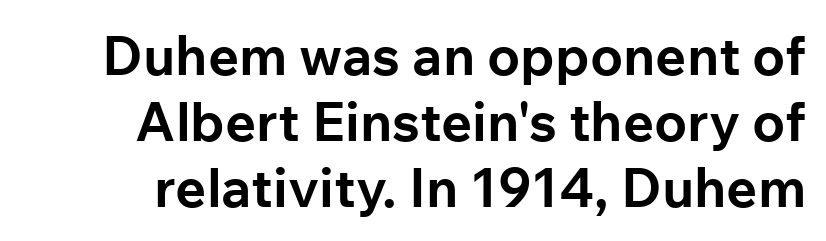
Look at the bottom of the vertical strokes: they stop flat, with no serifs. This rendering features lettering with no underline. Characters remain perfectly vertical along every line. The line texture is even and compact thanks to regular tracking.
